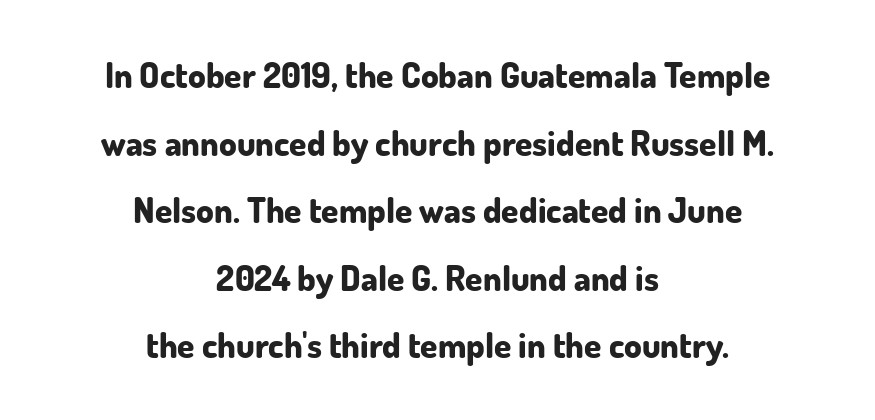
The image shows 35 px bold sans-serif type, upright; set centered, loose line spacing (1.93x), normal letter spacing, not underlined; low stroke contrast and a small x-height.
